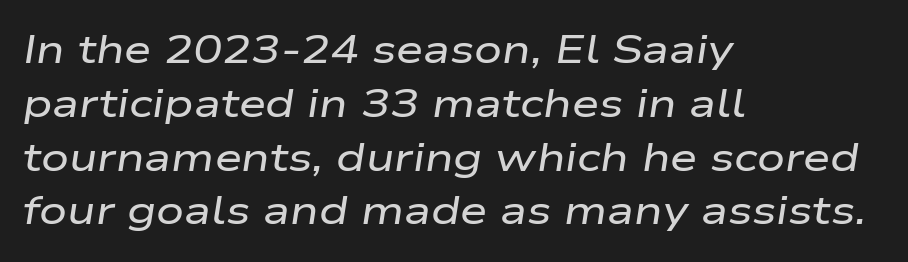
This sample has the flowing, uneven cadence of proportional lettering. You can tell it's italic because the verticals aren't actually vertical. Words appear dense and cohesive because spacing is normal. The rows are spaced the way most documents space them. The words here are not underlined.
